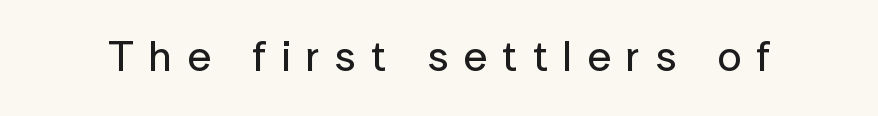
Does the type have serifs? No, each stem ends abruptly. Check the space under the baseline: it is left empty. Varying glyph widths throughout — classic text-font behaviour. The axis of the letterforms is exactly vertical. Caption: expanded tracking, letters set apart.
